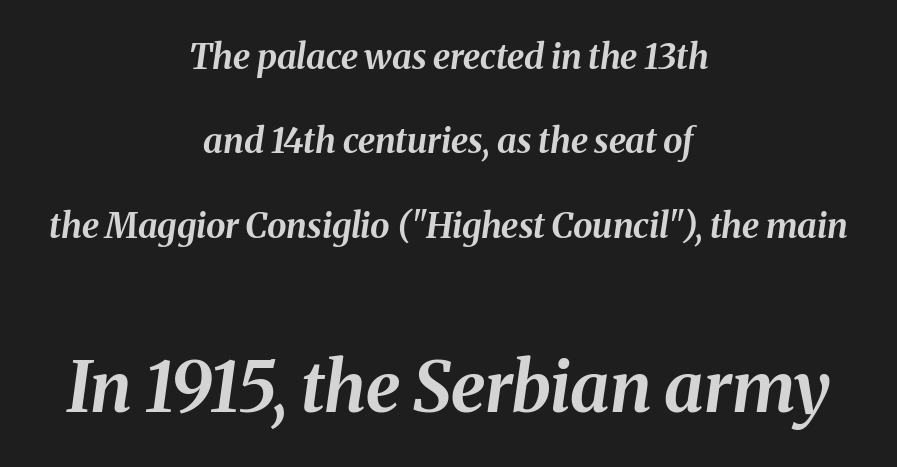
Varying glyph widths throughout — classic text-font behaviour. Notice the wide empty band between every row — that's loose leading. Which of the two is more prominent by size? The second, at the bottom. Designer's note — italics engaged. Typeset on center — no edge is straight. The glyphs are unaccompanied by any horizontal stroke below them.
